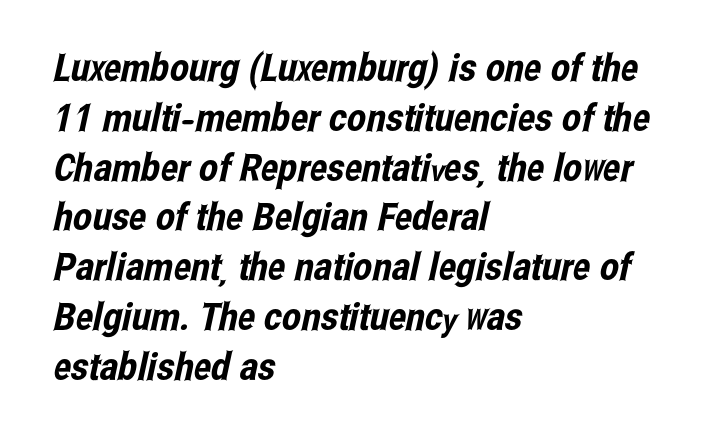
{"serif": "no", "width": "condensed", "stroke_contrast": "low", "x_height": "medium", "monospaced": "no", "underline": "no", "align": "left", "line_spacing": "normal", "line_spacing_ratio": 1.31, "letter_spacing": "normal", "letter_spacing_em": 0.0, "glyph_px": 38}
